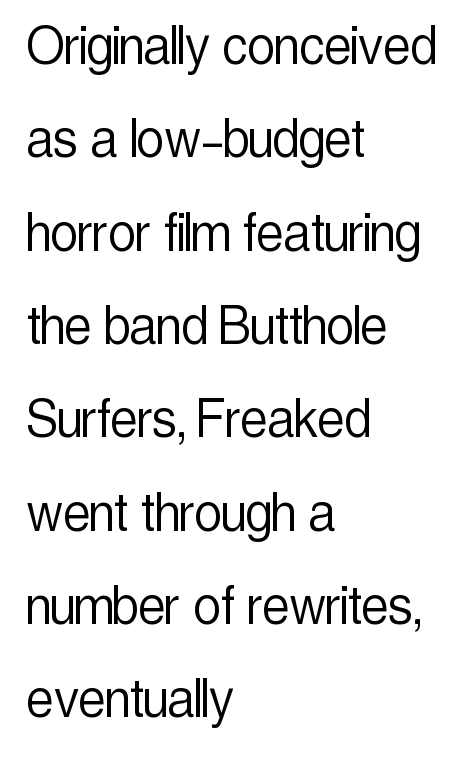
Visually the block forms a straight wall on the left and a jagged coastline on the right. This rendering employs a face without finishing strokes, i.e., a sans-serif. Proportional: the letters do not fall into vertical columns. Decoration check: the copy has no underline.
